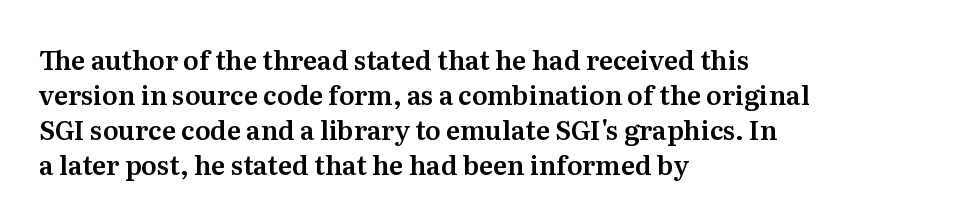
The letters stand straight up with perfectly vertical stems. Anything drawn beneath the words? Only blank space. Vertical spacing — default. Short note: letters normally spaced. Leftover space on each line is placed entirely after the last word.
